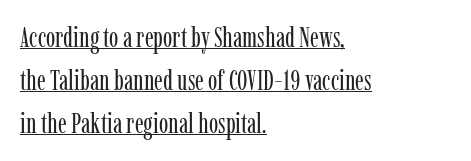
Q: Is the text bold? A: No.
Q: Is the text italic (slanted)? A: No, it is upright.
Q: Is the typeface a serif or a sans-serif typeface? A: Serif.
Q: Is the text underlined? A: Yes.
Q: How is the paragraph aligned? A: Left-aligned.
Q: Is the spacing between letters normal or unusually wide? A: Normal.
Q: Is the spacing between lines tight, normal or loose? A: Normal.
Q: Width (condensed, normal, or wide)? A: Condensed.
Q: Stroke contrast? A: Low.
Q: x-height? A: Medium.
Q: Monospaced? A: No.
